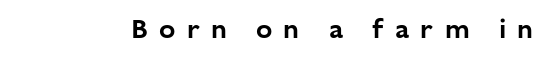
The image shows 27 px text type, upright; set unusually wide letter spacing (+0.42 em), not underlined.
